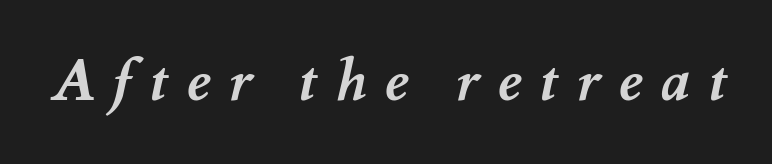
Q: Is the text bold? A: Yes.
Q: Is the text underlined? A: No.
Q: Is the spacing between letters normal or unusually wide? A: Unusually wide.
Q: Width (condensed, normal, or wide)? A: Normal.
Q: Stroke contrast? A: Medium.
Q: x-height? A: Small.
Q: Monospaced? A: No.
